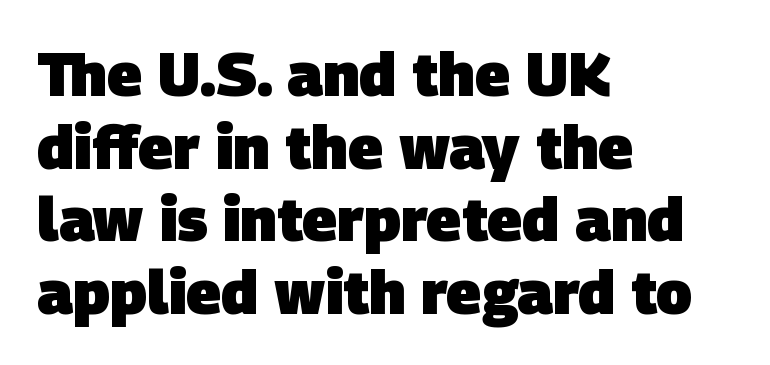
The image shows 60 px heavy sans-serif type; set left-aligned, line spacing 1.21x, normal letter spacing, not underlined; low stroke contrast and a large x-height.
